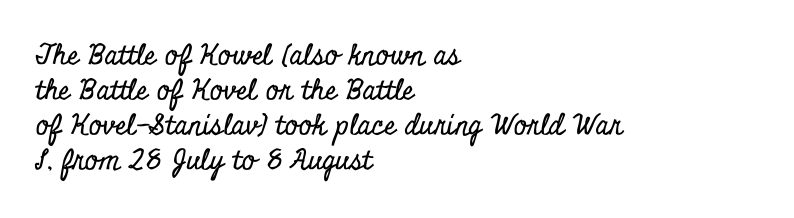
The image shows 28 px condensed serif type; set left-aligned, normal line spacing (1.25x), normal letter spacing, not underlined; low stroke contrast and a small x-height.
